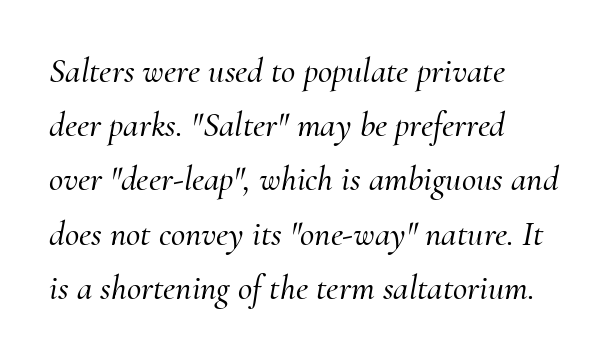
{"serif": "yes", "italic": "yes", "lean": "right", "slant_degrees": 10, "width": "normal", "stroke_contrast": "medium", "x_height": "small", "monospaced": "no", "underline": "no", "align": "left", "line_spacing": "normal", "line_spacing_ratio": 1.55, "letter_spacing": "normal", "letter_spacing_em": 0.0, "glyph_px": 35}
